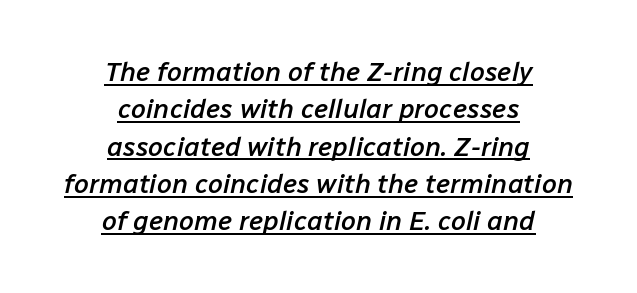
Q: Is the text bold? A: Semi-bold.
Q: Is the text italic (slanted)? A: Yes, it leans right by about 12 degrees.
Q: Is the text underlined? A: Yes.
Q: How is the paragraph aligned? A: Centered.
Q: Is the spacing between letters normal or unusually wide? A: Normal.
Q: Is the spacing between lines tight, normal or loose? A: Normal.
